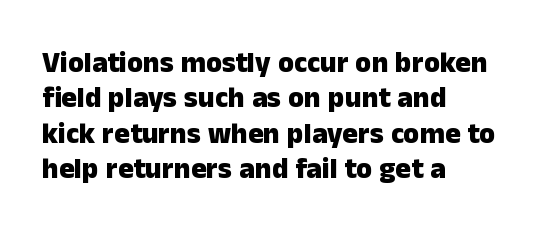
Q: Is the text bold? A: Yes.
Q: Is the text italic (slanted)? A: No, it is upright.
Q: Is the typeface a serif or a sans-serif typeface? A: Sans-serif.
Q: Is the text underlined? A: No.
Q: How is the paragraph aligned? A: Left-aligned.
Q: Is the spacing between letters normal or unusually wide? A: Normal.
Q: Width (condensed, normal, or wide)? A: Normal.
Q: Stroke contrast? A: Low.
Q: x-height? A: Medium.
Q: Monospaced? A: No.
